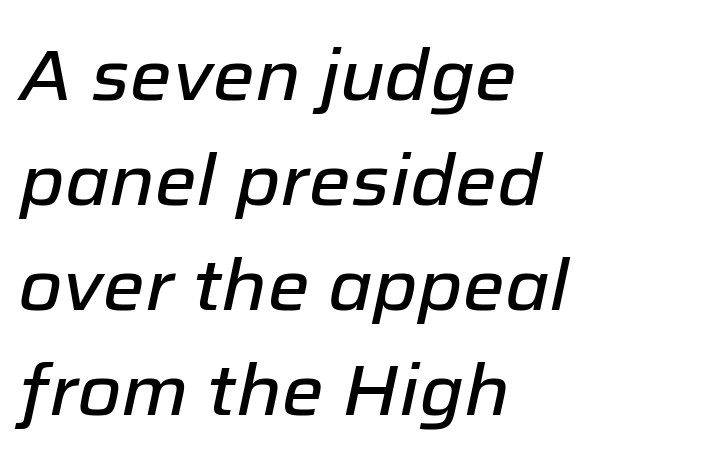
Each row of text sits above clean, open space. The typography opts for an oblique posture over an upright one. These lines sit exactly where default settings would place them. Visually the block forms a straight wall on the left and a jagged coastline on the right. The passage shown is typed in a proportional face where columns would drift.
